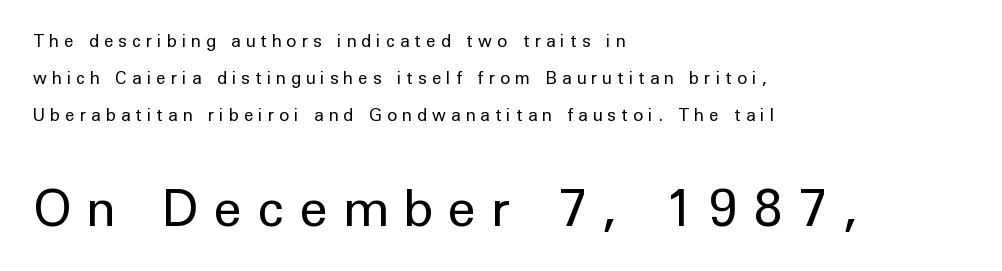
{"serif": "no", "italic": "no", "bold": "no", "weight": "regular", "width": "normal", "stroke_contrast": "low", "x_height": "medium", "monospaced": "no", "underline": "no", "align": "left", "line_spacing": "loose", "line_spacing_ratio": 2.19, "letter_spacing": "wide", "letter_spacing_em": 0.32, "larger_block": "second", "size_ratio": 3.0, "glyph_px": 51}
